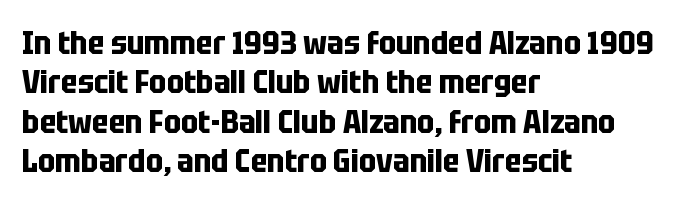
Teacher's note: observe the even left margin — that is flush-left alignment. Bare-footed words on every line. The typesetting leans heavy: a genuine bold. Is the letter spacing exaggerated? No — it looks like the ordinary default. Style check: upright.
